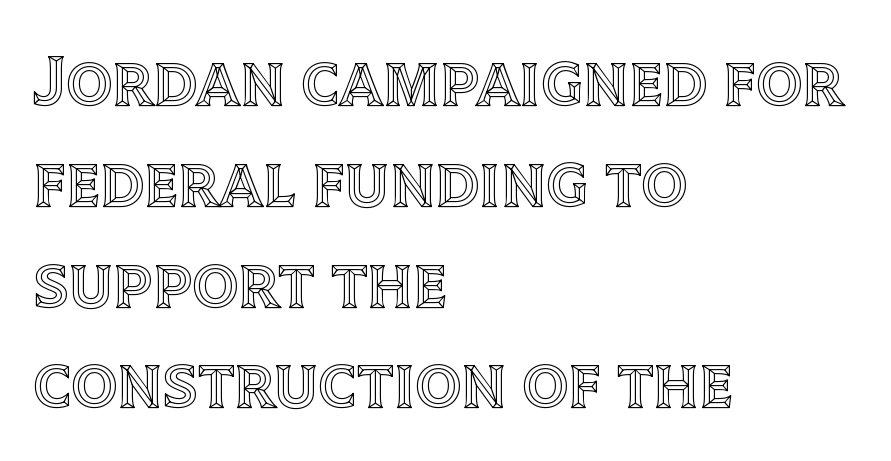
{"italic": "no", "width": "normal", "x_height": "large", "monospaced": "no", "underline": "no", "align": "left", "line_spacing": "normal", "line_spacing_ratio": 1.4, "letter_spacing": "normal", "letter_spacing_em": 0.0, "glyph_px": 72}
